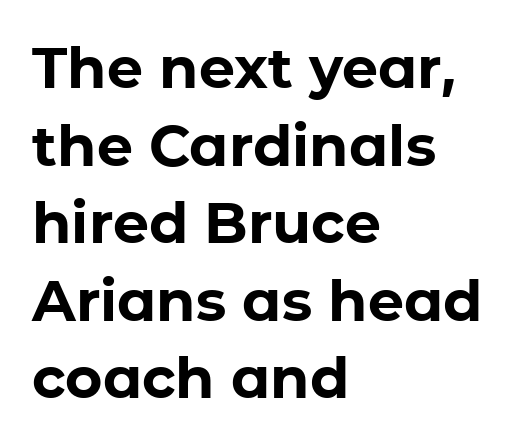
The image shows 57 px bold sans-serif type, upright; set left-aligned, normal line spacing (1.36x), normal letter spacing, not underlined; low stroke contrast and a medium x-height.
